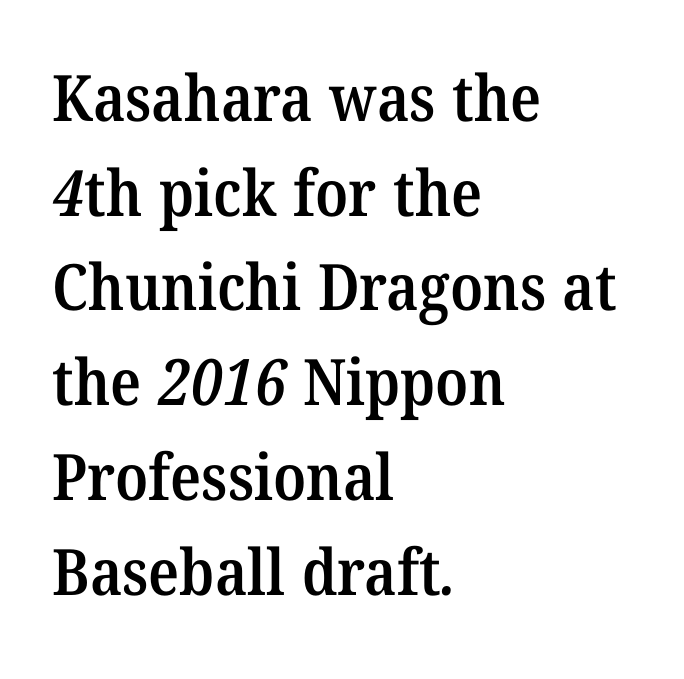
The image shows 64 px semibold serif type; set left-aligned, normal line spacing (1.48x), normal letter spacing, not underlined; medium stroke contrast and a medium x-height.
